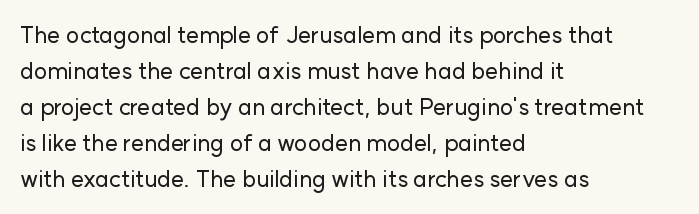
Regular leading. Check under the words: just untouched page. The type is set solid horizontally, with unmodified tracking. The paragraph has a hard left edge and a soft right edge.
